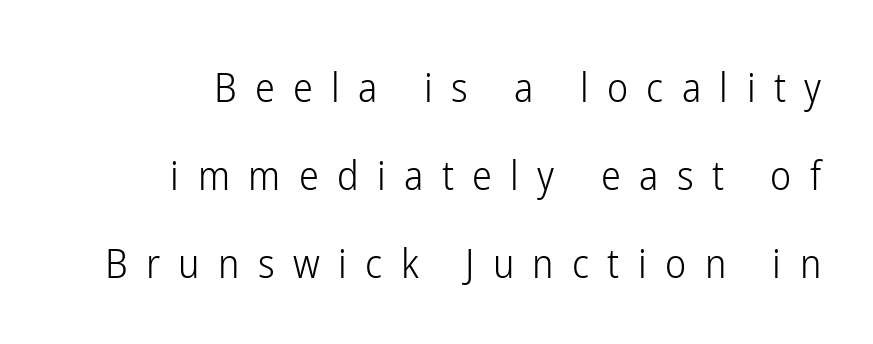
Stems here are at most as thick as an everyday book face. No italicization has been applied; the sample stays upright. Leading is clearly above the norm, producing a sparse column. A typesetter would call this proportional, since set widths differ per character.
